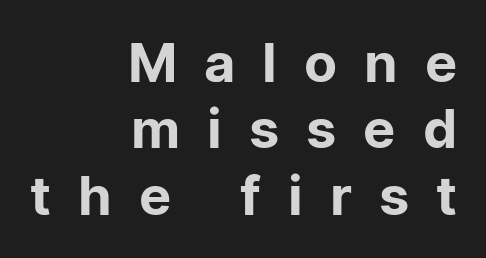
{"serif": "no", "italic": "no", "bold": "no", "weight": "regular", "width": "normal", "stroke_contrast": "low", "x_height": "medium", "monospaced": "no", "underline": "no", "align": "right", "line_spacing_ratio": 1.23, "letter_spacing": "wide", "letter_spacing_em": 0.5, "glyph_px": 54}
